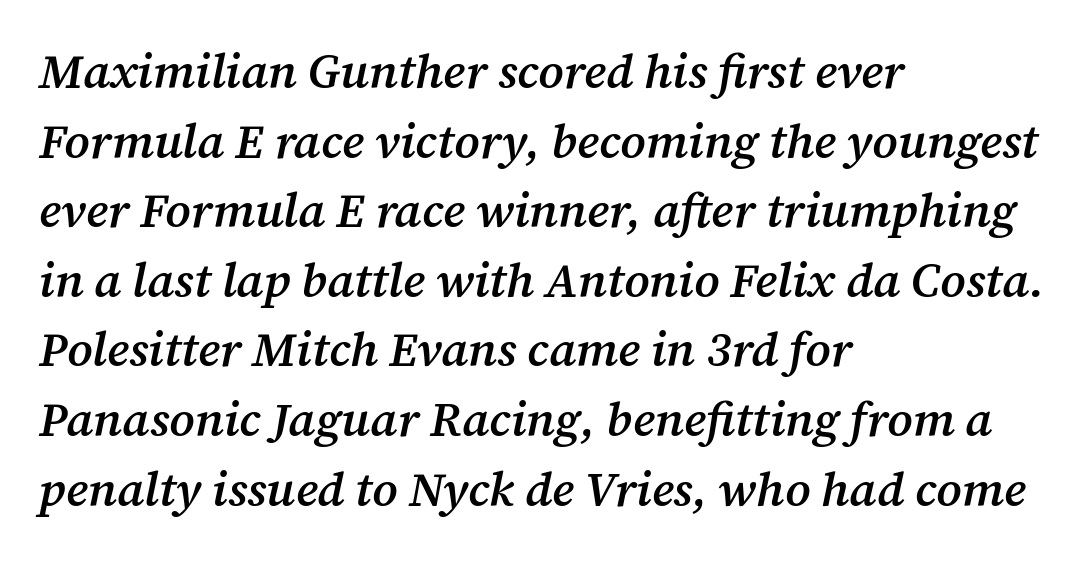
The letters are slanted; this is an italic face. Do the characters align in a grid? No, the font is proportional. The lines in this sample share a left origin and differ only in where they stop. No word sits above an underline.
